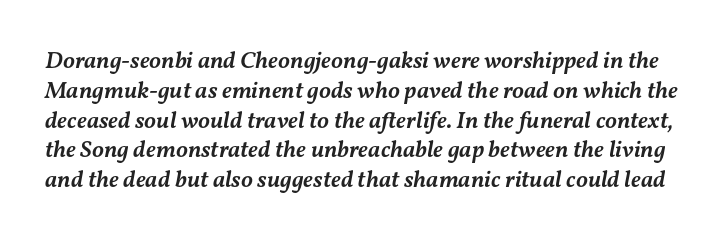
Honestly, there is no underline to notice here at all. The passage shown has conventional tracking throughout. The glyphs look as if they've been sheared to an angle. Moderately thickened strokes mark this as semibold type.
